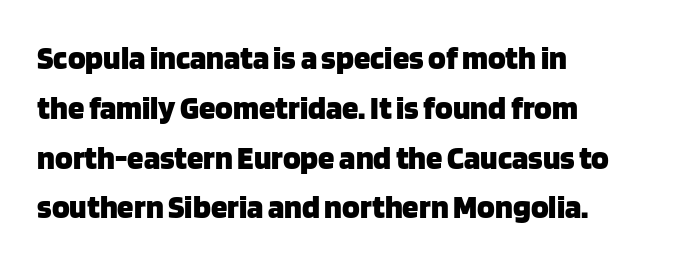
Q: Is the text bold? A: Yes.
Q: Is the text italic (slanted)? A: No, it is upright.
Q: Is the typeface a serif or a sans-serif typeface? A: Sans-serif.
Q: Is the text underlined? A: No.
Q: How is the paragraph aligned? A: Left-aligned.
Q: Is the spacing between letters normal or unusually wide? A: Normal.
Q: Is the spacing between lines tight, normal or loose? A: Normal.
Q: Width (condensed, normal, or wide)? A: Normal.
Q: Stroke contrast? A: Low.
Q: x-height? A: Large.
Q: Monospaced? A: No.
